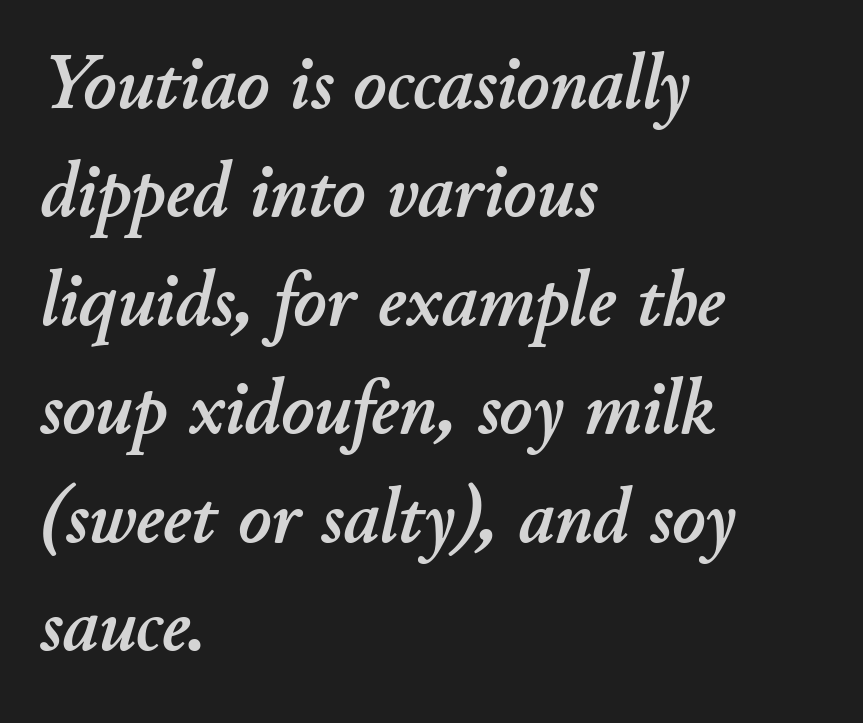
Q: Is the text italic (slanted)? A: Yes, it leans right by about 11 degrees.
Q: Is the text underlined? A: No.
Q: How is the paragraph aligned? A: Left-aligned.
Q: Is the spacing between letters normal or unusually wide? A: Normal.
Q: Is the spacing between lines tight, normal or loose? A: Normal.
Q: Width (condensed, normal, or wide)? A: Normal.
Q: Stroke contrast? A: Low.
Q: x-height? A: Small.
Q: Monospaced? A: No.
